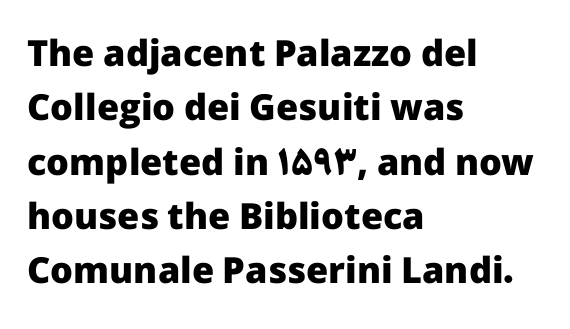
Q: Is the text bold? A: Yes.
Q: Is the text italic (slanted)? A: No, it is upright.
Q: Is the typeface a serif or a sans-serif typeface? A: Sans-serif.
Q: Is the text underlined? A: No.
Q: How is the paragraph aligned? A: Left-aligned.
Q: Is the spacing between letters normal or unusually wide? A: Normal.
Q: Is the spacing between lines tight, normal or loose? A: Normal.
Q: Width (condensed, normal, or wide)? A: Normal.
Q: Stroke contrast? A: Low.
Q: x-height? A: Medium.
Q: Monospaced? A: No.
